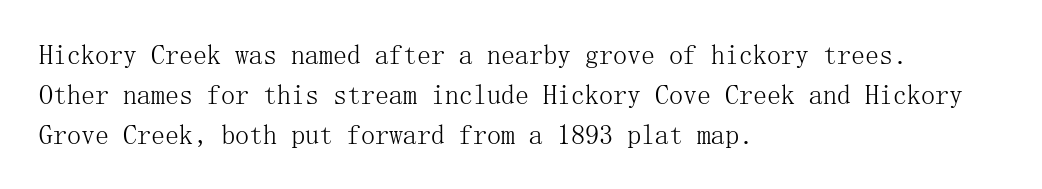
No extra ink here — the face is not bold. Notice how descenders clear the ascenders below comfortably — that's standard leading. No extra tracking has been applied to these lines. The passage is arranged the way most books set body copy — flush left. Observe the serifs anchoring each vertical stroke in this sample.
